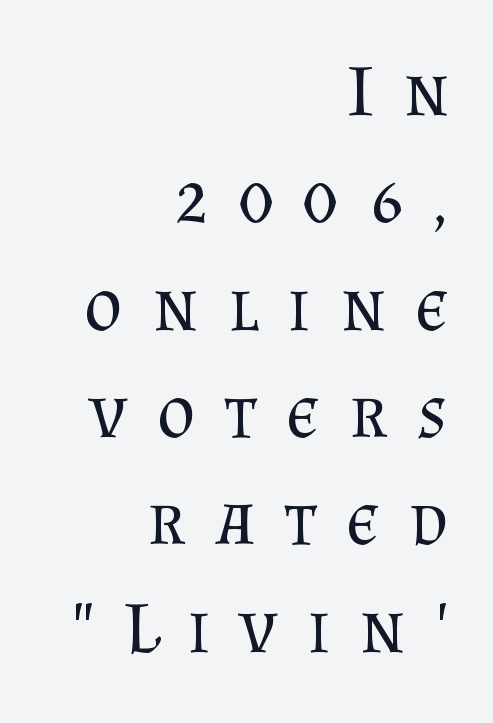
The image shows 73 px regular-weight serif type, upright; set right-aligned, normal line spacing (1.47x), unusually wide letter spacing (+0.41 em), not underlined; medium stroke contrast and a small x-height.
